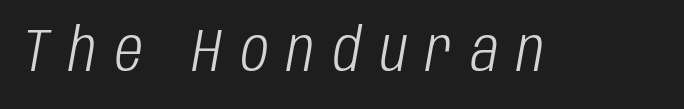
Q: Is the text bold? A: No.
Q: Is the text italic (slanted)? A: Yes, it leans right by about 10 degrees.
Q: Is the text underlined? A: No.
Q: Is the spacing between letters normal or unusually wide? A: Unusually wide.
Q: Width (condensed, normal, or wide)? A: Condensed.
Q: Stroke contrast? A: Low.
Q: x-height? A: Large.
Q: Monospaced? A: No.
